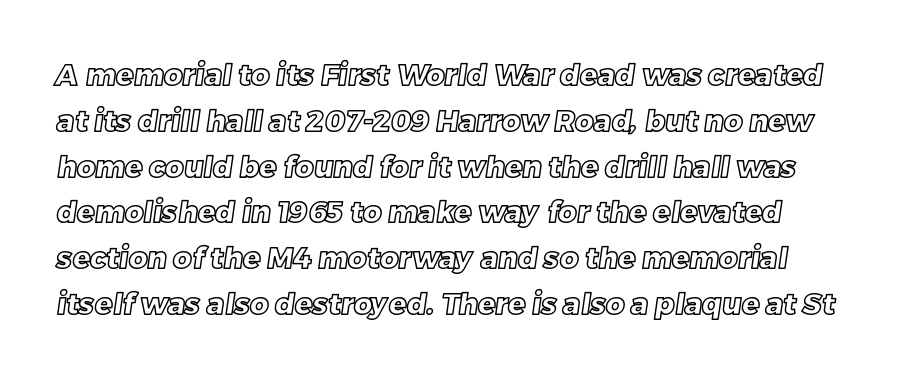
Horizontal bands of white between lines are of average thickness. Look at the tracking — it's just the regular setting, nothing added. A bare baseline throughout the passage. Varying glyph widths throughout — classic text-font behaviour.
